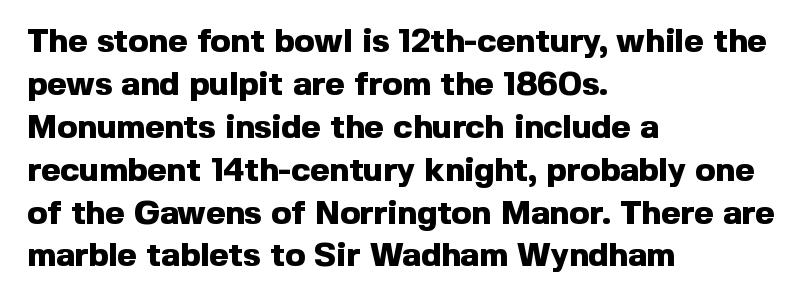
Set as a true bold cut, around the 700 mark. Quick note: not italic, upright. Beneath every word, the page is bare. The letterforms sit shoulder to shoulder at normal distance. Does the leading feel generous? No, just average. Classification — sans serif.
